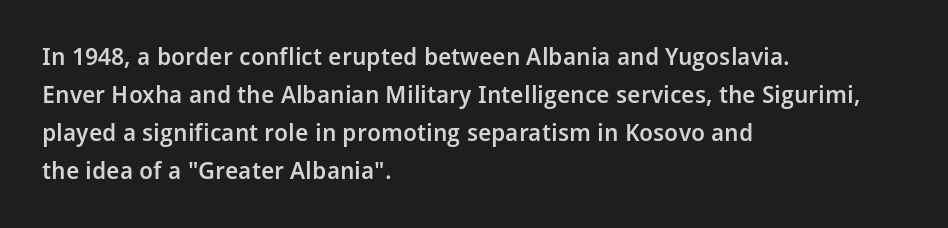
When letters stand straight like this, we call the style roman or upright. Look at the stroke-to-counter ratio: somewhat heavy, a semibold. Any mark beneath the type? The region is blank. The passage shown stacks its lines at a standard gap. No extra tracking has been applied to these lines.
